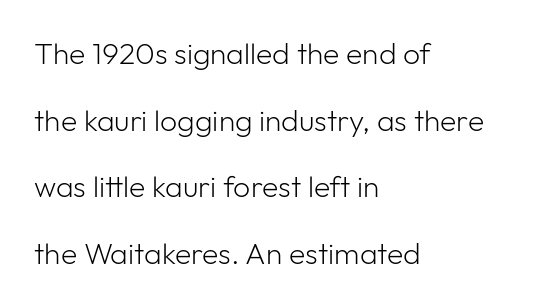
The image shows 30 px light sans-serif type, upright; set left-aligned, loose line spacing (2.22x), normal letter spacing, not underlined; low stroke contrast and a medium x-height.
